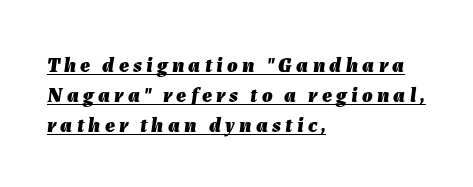
Is the letter spacing exaggerated? Yes — the characters are pushed far apart. Summary of vertical rhythm: regular, with standard interline spacing. The letters are slanted; this is an italic face. The passage shown is underscored from start to finish. Which margin do the lines hug? The left one — the right edge is uneven. On the weight axis this lands at bold, roughly 700.
